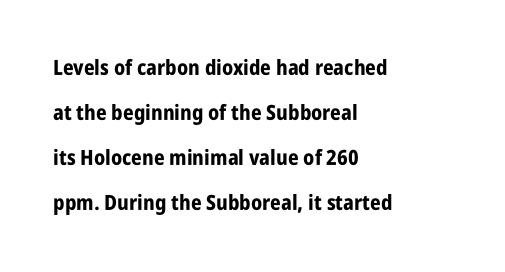
The image shows 21 px bold type, upright; set left-aligned, loose line spacing (2.15x), normal letter spacing, not underlined.
